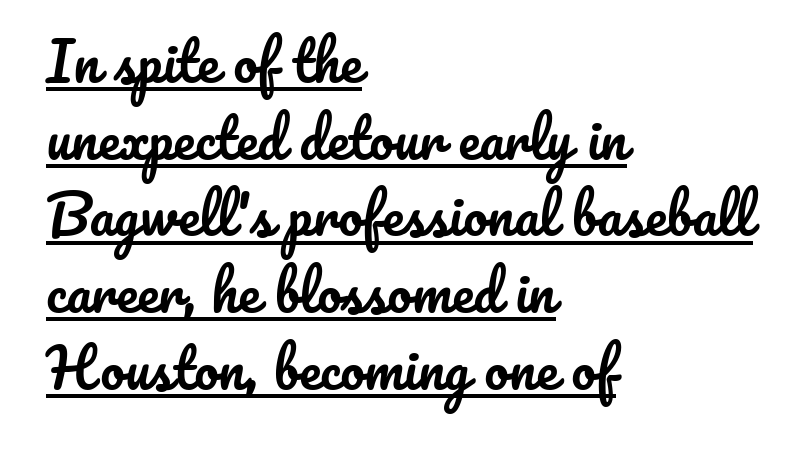
Q: Is the text italic (slanted)? A: Yes.
Q: Is the text underlined? A: Yes.
Q: How is the paragraph aligned? A: Left-aligned.
Q: Is the spacing between letters normal or unusually wide? A: Normal.
Q: Is the spacing between lines tight, normal or loose? A: Normal.
Q: Width (condensed, normal, or wide)? A: Normal.
Q: Stroke contrast? A: Low.
Q: x-height? A: Small.
Q: Monospaced? A: No.
